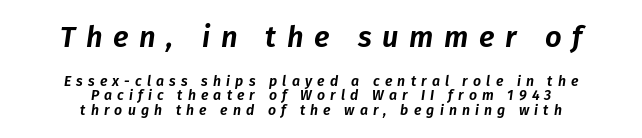
Q: Is the text italic (slanted)? A: Yes, it leans right by about 8 degrees.
Q: Is the text underlined? A: No.
Q: How is the paragraph aligned? A: Centered.
Q: Is the spacing between letters normal or unusually wide? A: Unusually wide.
Q: Is the spacing between lines tight, normal or loose? A: Tight.
Q: Which block of text is set in a larger size, the first (top) or the second (bottom)? A: The first (top) one.
Q: Width (condensed, normal, or wide)? A: Normal.
Q: Stroke contrast? A: Low.
Q: x-height? A: Medium.
Q: Monospaced? A: No.
